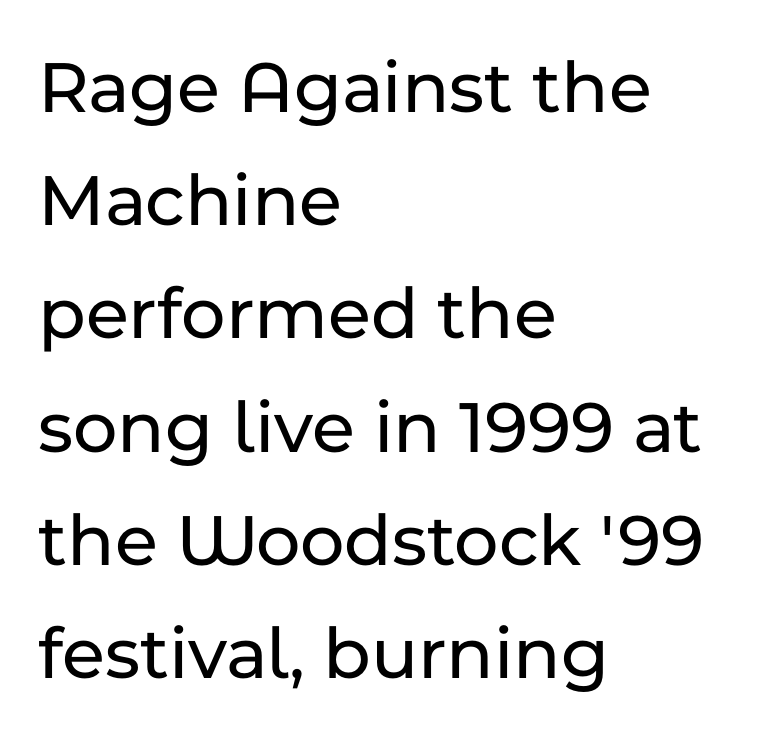
Q: Is the text italic (slanted)? A: No, it is upright.
Q: Is the typeface a serif or a sans-serif typeface? A: Sans-serif.
Q: Is the text underlined? A: No.
Q: How is the paragraph aligned? A: Left-aligned.
Q: Is the spacing between letters normal or unusually wide? A: Normal.
Q: Is the spacing between lines tight, normal or loose? A: Normal.
Q: Width (condensed, normal, or wide)? A: Normal.
Q: Stroke contrast? A: Low.
Q: x-height? A: Medium.
Q: Monospaced? A: No.
